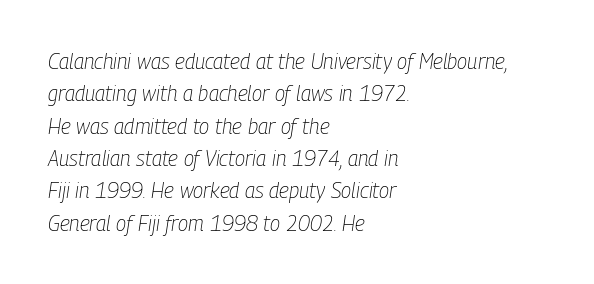
{"italic": "yes", "lean": "right", "slant_degrees": 9, "bold": "no", "underline": "no", "align": "left", "line_spacing": "normal", "line_spacing_ratio": 1.54, "letter_spacing": "normal", "letter_spacing_em": 0.0, "glyph_px": 21}
